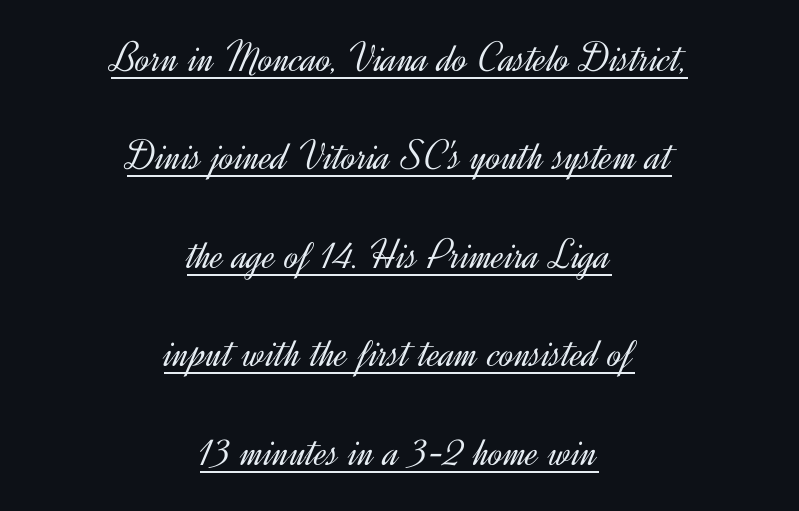
The image shows 43 px light sans-serif type; set centered, loose line spacing (2.29x), normal letter spacing, underlined; a small x-height.
